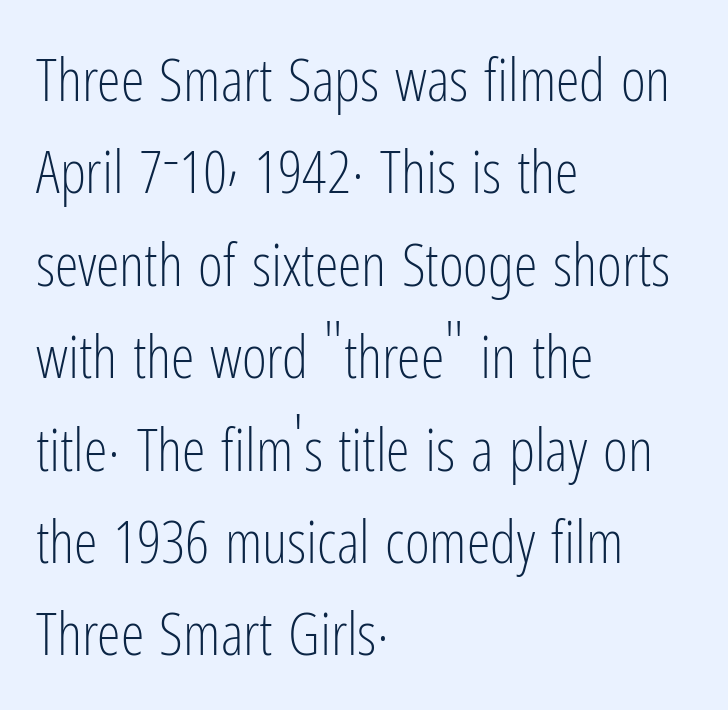
Q: Is the text bold? A: No.
Q: Is the text italic (slanted)? A: No, it is upright.
Q: Is the typeface a serif or a sans-serif typeface? A: Sans-serif.
Q: Is the text underlined? A: No.
Q: How is the paragraph aligned? A: Left-aligned.
Q: Is the spacing between letters normal or unusually wide? A: Normal.
Q: Is the spacing between lines tight, normal or loose? A: Normal.
Q: Width (condensed, normal, or wide)? A: Condensed.
Q: Stroke contrast? A: Low.
Q: x-height? A: Medium.
Q: Monospaced? A: No.
